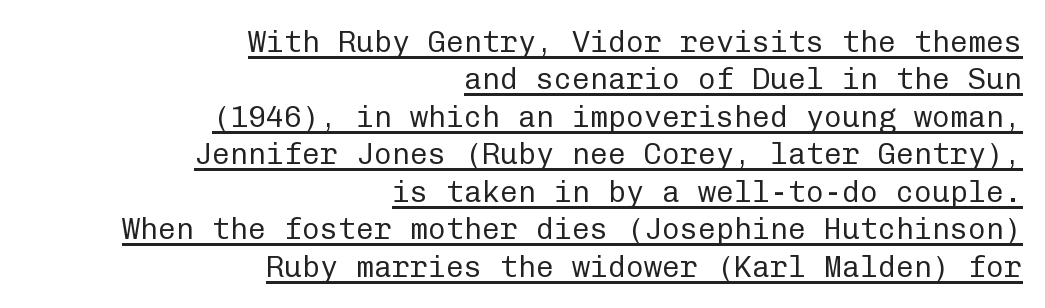
Q: Is the text bold? A: No.
Q: Is the text italic (slanted)? A: No, it is upright.
Q: Is the typeface a serif or a sans-serif typeface? A: Sans-serif.
Q: Is the text underlined? A: Yes.
Q: How is the paragraph aligned? A: Right-aligned.
Q: Is the spacing between letters normal or unusually wide? A: Normal.
Q: Is the spacing between lines tight, normal or loose? A: Normal.
Q: Width (condensed, normal, or wide)? A: Normal.
Q: Stroke contrast? A: Low.
Q: x-height? A: Medium.
Q: Monospaced? A: Yes.
